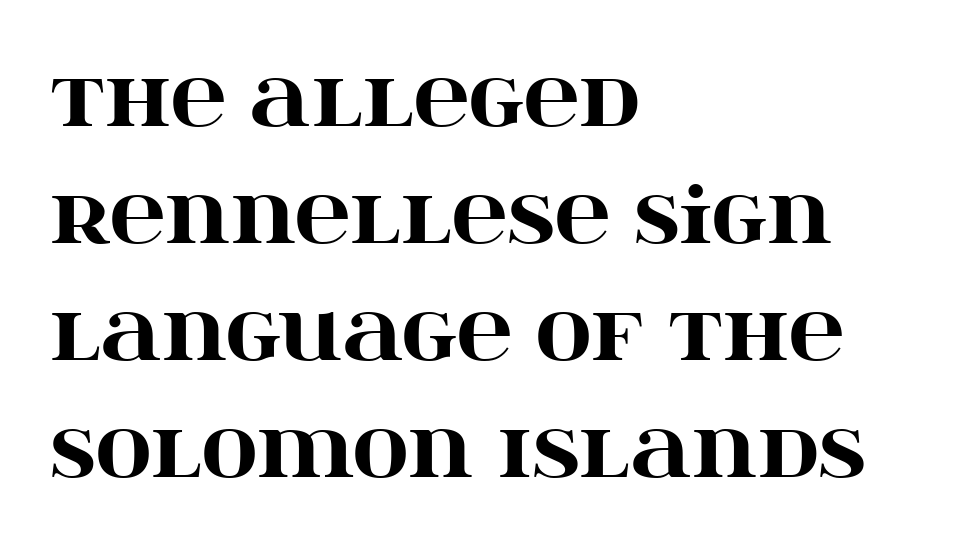
The space between consecutive lines is moderate. The font family rendered here belongs to the serif group. The letters advance in unequal steps, a hallmark of proportional type. Italic: no, the glyphs are upright roman. How heavy is the stroke? Heavy — this is a bold.
